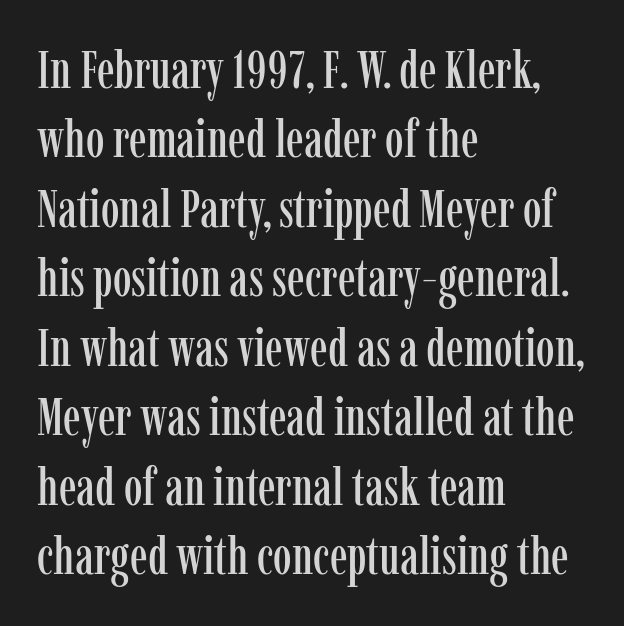
{"serif": "yes", "italic": "no", "width": "condensed", "stroke_contrast": "low", "x_height": "medium", "monospaced": "no", "underline": "no", "align": "left", "line_spacing": "normal", "line_spacing_ratio": 1.31, "letter_spacing": "normal", "letter_spacing_em": 0.0, "glyph_px": 53}
